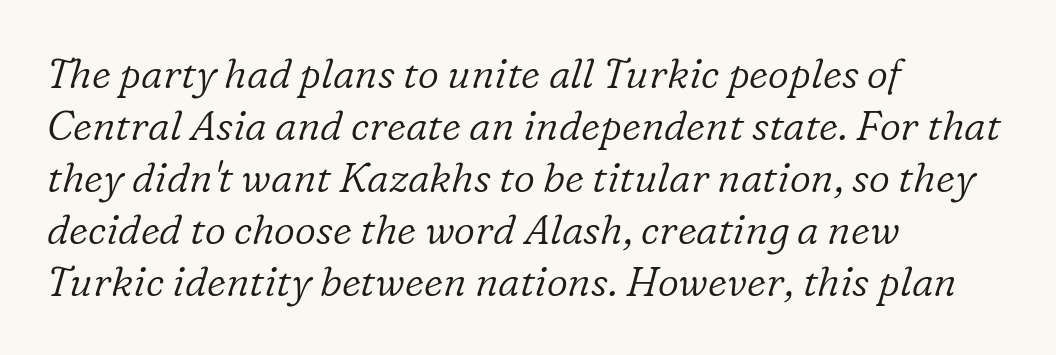
The image shows 41 px light serif type, italic (leaning right); set left-aligned, normal line spacing (1.27x), normal letter spacing, not underlined; low stroke contrast and a medium x-height.
